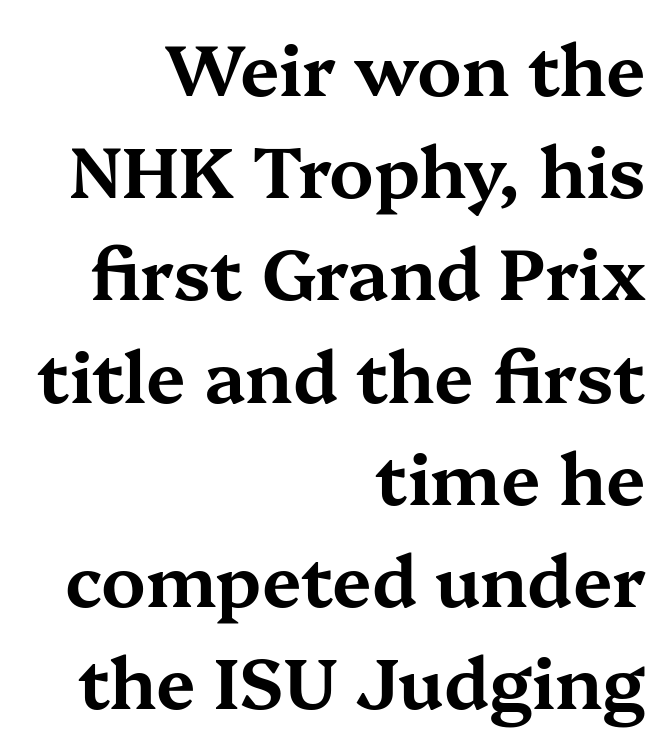
Q: Is the text italic (slanted)? A: No, it is upright.
Q: Is the typeface a serif or a sans-serif typeface? A: Serif.
Q: Is the text underlined? A: No.
Q: How is the paragraph aligned? A: Right-aligned.
Q: Is the spacing between letters normal or unusually wide? A: Normal.
Q: Is the spacing between lines tight, normal or loose? A: Normal.
Q: Width (condensed, normal, or wide)? A: Wide.
Q: Stroke contrast? A: Medium.
Q: x-height? A: Medium.
Q: Monospaced? A: No.
